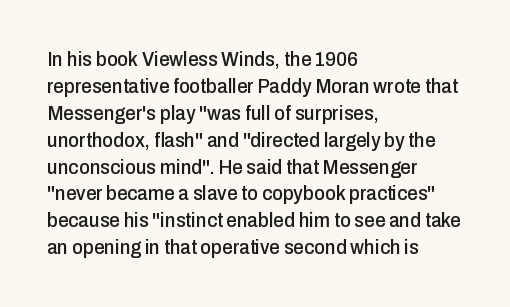
The image shows 21 px text type, upright; set left-aligned, normal line spacing (1.28x), normal letter spacing, not underlined.
